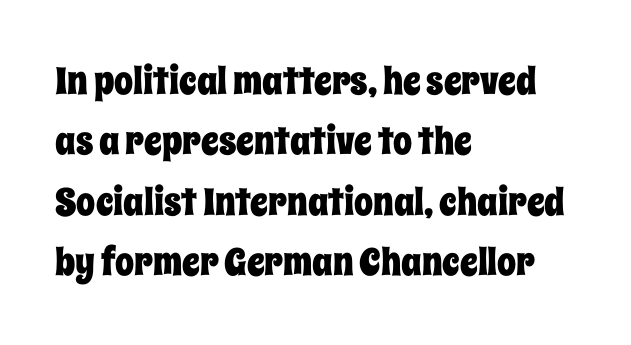
Q: Is the text italic (slanted)? A: No, it is upright.
Q: Is the text underlined? A: No.
Q: How is the paragraph aligned? A: Left-aligned.
Q: Is the spacing between letters normal or unusually wide? A: Normal.
Q: Is the spacing between lines tight, normal or loose? A: Normal.
Q: Width (condensed, normal, or wide)? A: Condensed.
Q: Stroke contrast? A: Low.
Q: x-height? A: Large.
Q: Monospaced? A: No.
